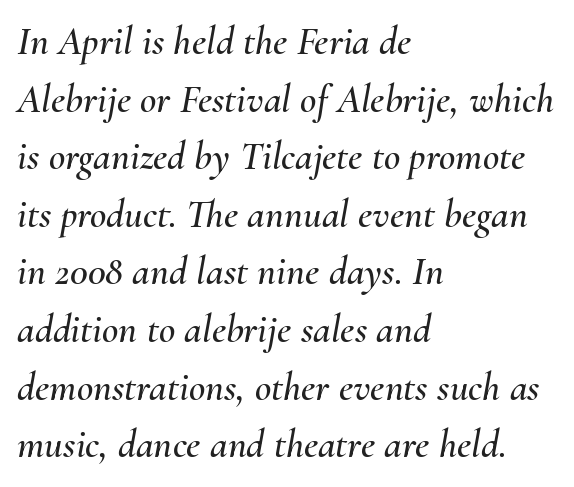
Q: Is the text italic (slanted)? A: Yes, it leans right by about 10 degrees.
Q: Is the text underlined? A: No.
Q: How is the paragraph aligned? A: Left-aligned.
Q: Is the spacing between letters normal or unusually wide? A: Normal.
Q: Is the spacing between lines tight, normal or loose? A: Normal.
Q: Width (condensed, normal, or wide)? A: Normal.
Q: Stroke contrast? A: Medium.
Q: x-height? A: Small.
Q: Monospaced? A: No.
